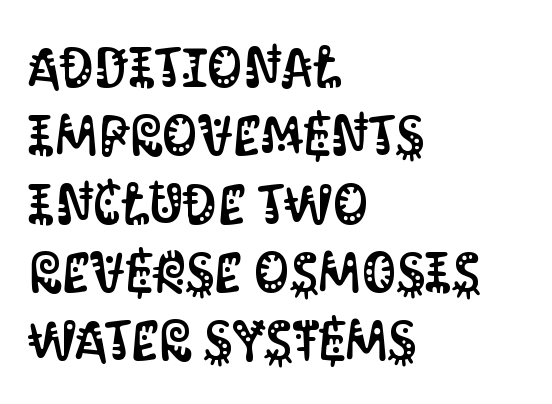
The image shows 56 px condensed sans-serif type, upright; set left-aligned, line spacing 1.22x, normal letter spacing, not underlined; medium stroke contrast and a large x-height.
